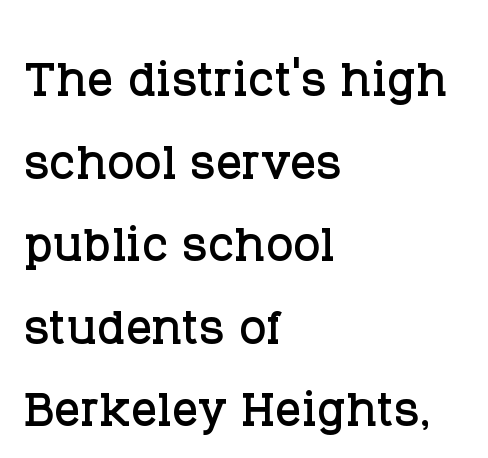
Q: Is the text italic (slanted)? A: No, it is upright.
Q: Is the typeface a serif or a sans-serif typeface? A: Serif.
Q: Is the text underlined? A: No.
Q: How is the paragraph aligned? A: Left-aligned.
Q: Is the spacing between letters normal or unusually wide? A: Normal.
Q: Is the spacing between lines tight, normal or loose? A: Normal.
Q: Width (condensed, normal, or wide)? A: Normal.
Q: Stroke contrast? A: Low.
Q: x-height? A: Large.
Q: Monospaced? A: No.
